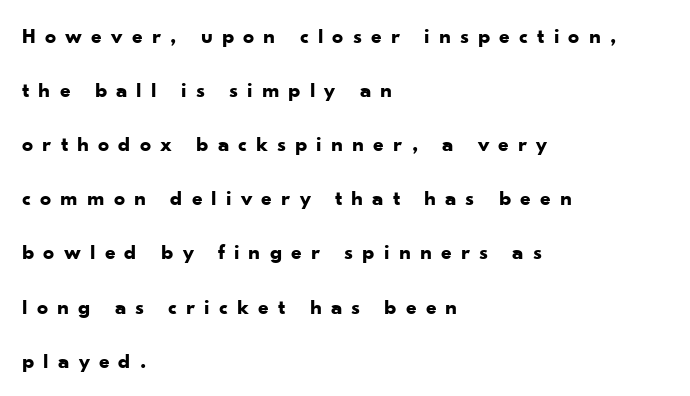
It's the straight-up-and-down kind of type. The tracking jumps out immediately: characters are airy and widely separated. Thick stems and heavy bowls — unmistakably bold. The space beneath each line is pristine and unruled.
